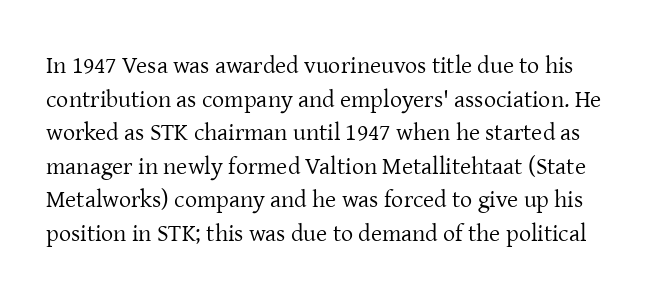
Q: Is the text bold? A: No.
Q: Is the text italic (slanted)? A: No, it is upright.
Q: Is the text underlined? A: No.
Q: Is the spacing between letters normal or unusually wide? A: Normal.
Q: Is the spacing between lines tight, normal or loose? A: Normal.
